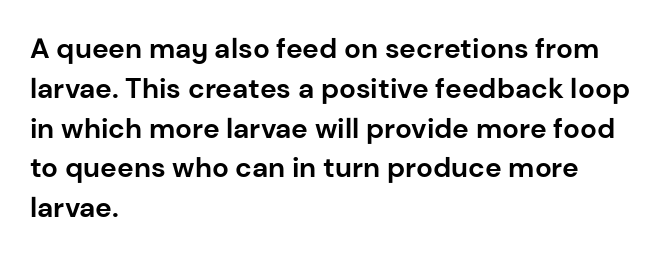
The paragraph has a hard left edge and a soft right edge. Looks like regular typesetting: each glyph gets only the width it needs. I'd call this a sans setting — the letters go barefoot. Each word holds together tightly as a unit, with standard inter-letter gaps. Caption: bold face, heavy strokes.
